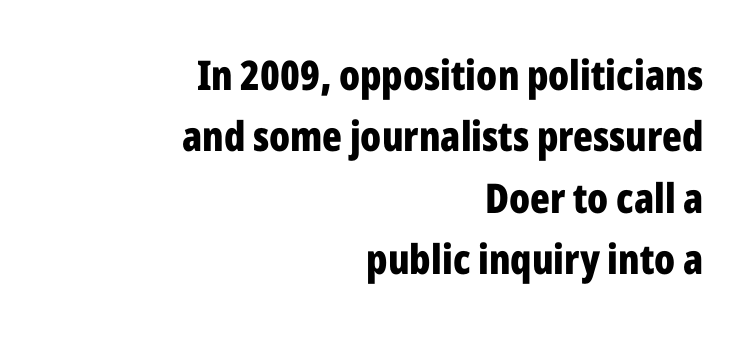
The typesetting leans heavy: a genuine bold. Each letter keeps its own natural width here, so spacing adapts to shape. Plain, unruled lines of type. The characters display no serif detailing; their extremities are plain. Layout note: lines flush right.
